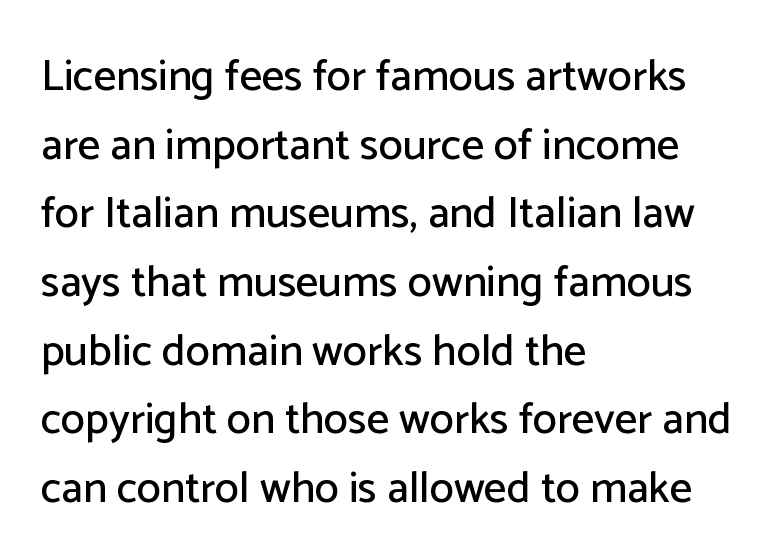
The image shows 44 px sans-serif type, upright; set left-aligned, normal line spacing (1.56x), normal letter spacing, not underlined; low stroke contrast and a medium x-height.
